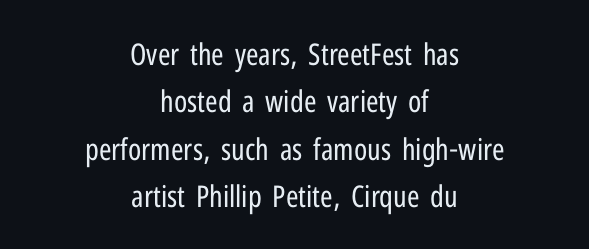
The image shows 30 px regular-weight, condensed sans-serif type, upright; set centered, normal line spacing (1.58x), normal letter spacing, not underlined; low stroke contrast and a medium x-height.
